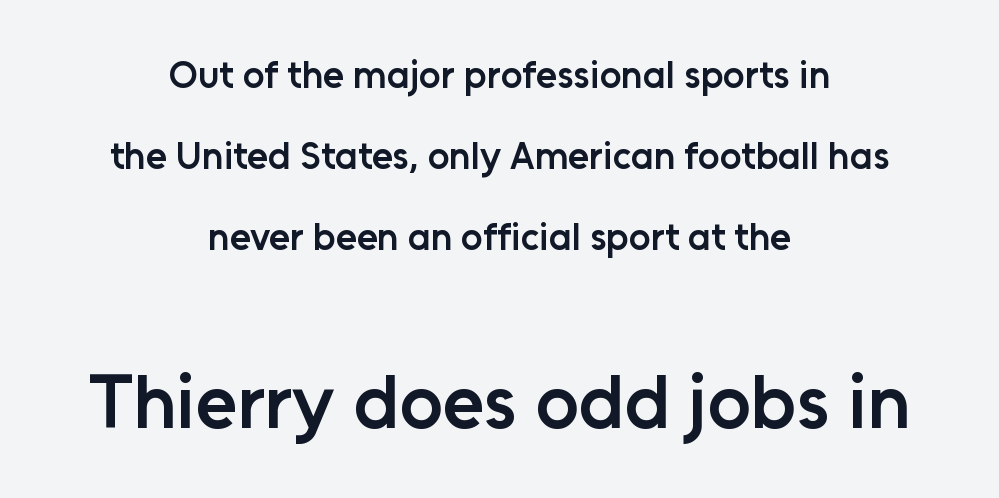
{"serif": "no", "italic": "no", "bold": "semi", "weight": "semibold", "width": "normal", "stroke_contrast": "low", "x_height": "medium", "monospaced": "no", "underline": "no", "align": "center", "line_spacing": "loose", "line_spacing_ratio": 2.13, "letter_spacing": "normal", "letter_spacing_em": 0.0, "larger_block": "second", "size_ratio": 2.0, "glyph_px": 76}
